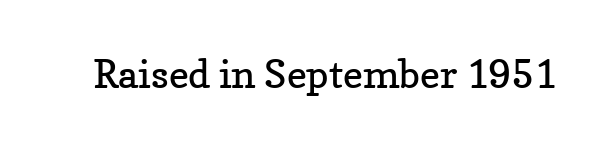
The image shows 39 px regular-weight serif type, upright; set normal letter spacing, not underlined; low stroke contrast and a medium x-height.
